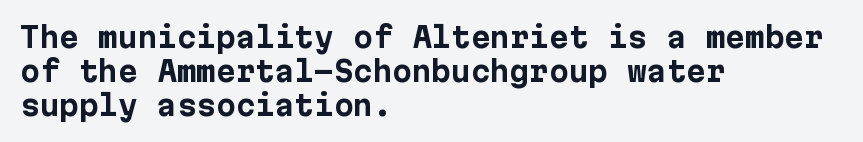
The image shows 28 px bold sans-serif type, upright; set left-aligned, line spacing 1.21x, normal letter spacing, not underlined; low stroke contrast and a medium x-height.
